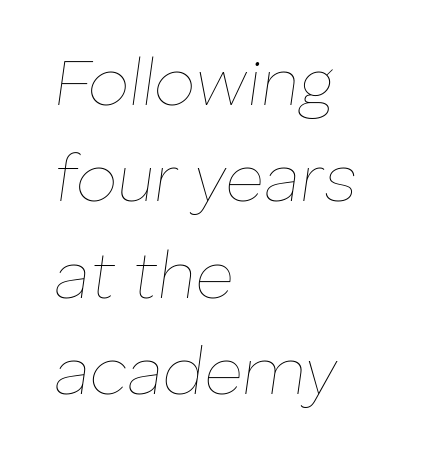
The image shows 66 px thin type, italic (leaning right); set left-aligned, normal line spacing (1.46x), normal letter spacing, not underlined; low stroke contrast and a medium x-height.
